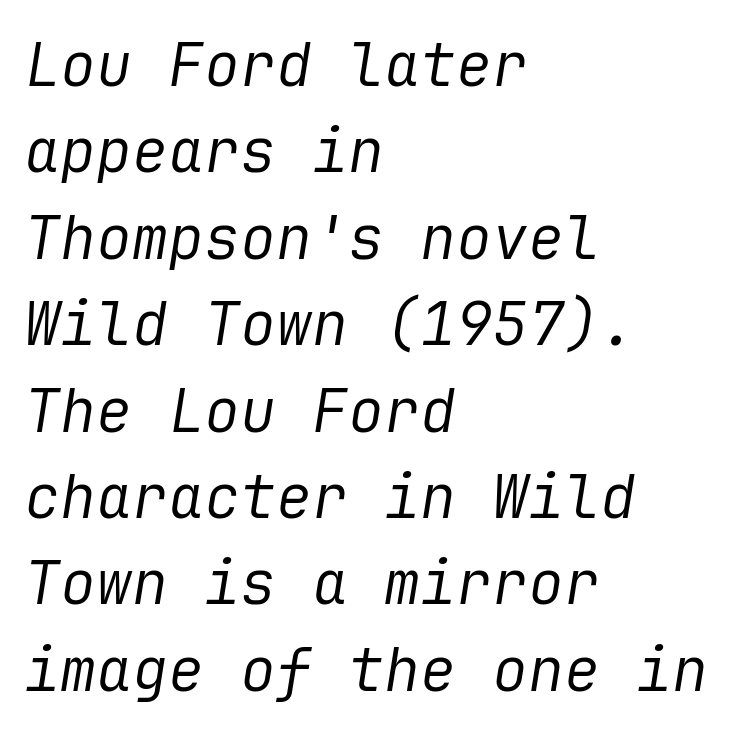
Notice how descenders clear the ascenders below comfortably — that's standard leading. Words float on clear page, feet unadorned. Short note: letters normally spaced. Rendered with sloped, italic letterforms.
